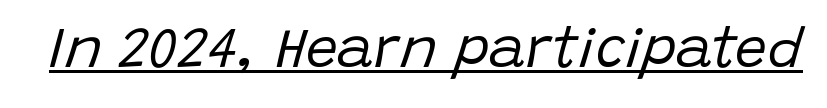
{"italic": "yes", "lean": "right", "slant_degrees": 15, "bold": "no", "weight": "regular", "width": "normal", "stroke_contrast": "low", "x_height": "large", "monospaced": "no", "underline": "yes", "letter_spacing": "normal", "letter_spacing_em": 0.0, "glyph_px": 57}
